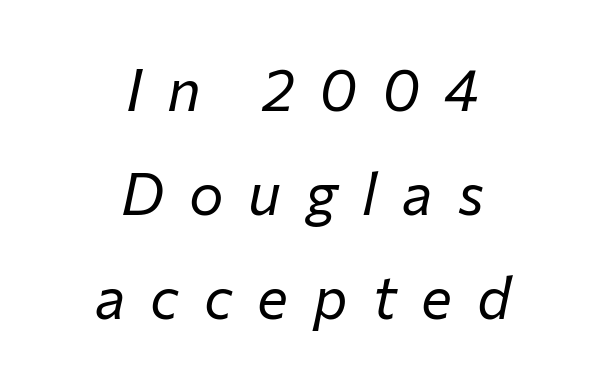
{"italic": "yes", "lean": "right", "slant_degrees": 12, "bold": "no", "weight": "regular", "width": "normal", "stroke_contrast": "low", "x_height": "medium", "monospaced": "no", "underline": "no", "align": "center", "line_spacing_ratio": 1.79, "letter_spacing": "wide", "letter_spacing_em": 0.43, "glyph_px": 58}
